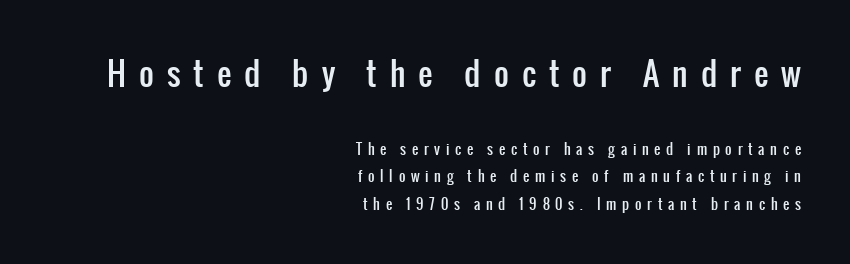
The image shows 32 px condensed sans-serif type, upright; set right-aligned, loose line spacing (1.97x), unusually wide letter spacing (+0.41 em), not underlined; the first (top) block is 2.29x larger; low stroke contrast and a medium x-height.
